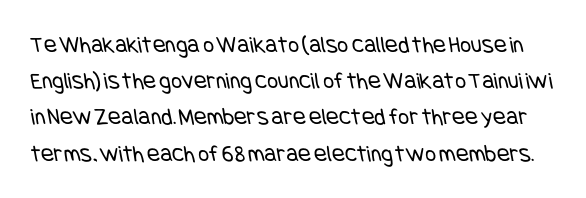
Q: Is the text bold? A: No.
Q: Is the text underlined? A: No.
Q: Is the spacing between letters normal or unusually wide? A: Normal.
Q: Is the spacing between lines tight, normal or loose? A: Normal.
